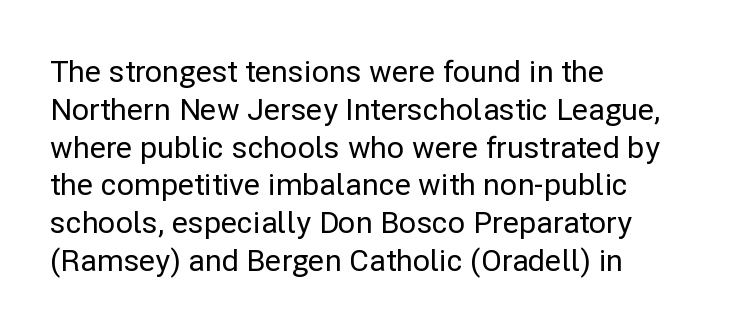
Q: Is the text italic (slanted)? A: No, it is upright.
Q: Is the typeface a serif or a sans-serif typeface? A: Sans-serif.
Q: Is the text underlined? A: No.
Q: How is the paragraph aligned? A: Left-aligned.
Q: Is the spacing between letters normal or unusually wide? A: Normal.
Q: Is the spacing between lines tight, normal or loose? A: Normal.
Q: Width (condensed, normal, or wide)? A: Normal.
Q: Stroke contrast? A: Low.
Q: x-height? A: Medium.
Q: Monospaced? A: No.
